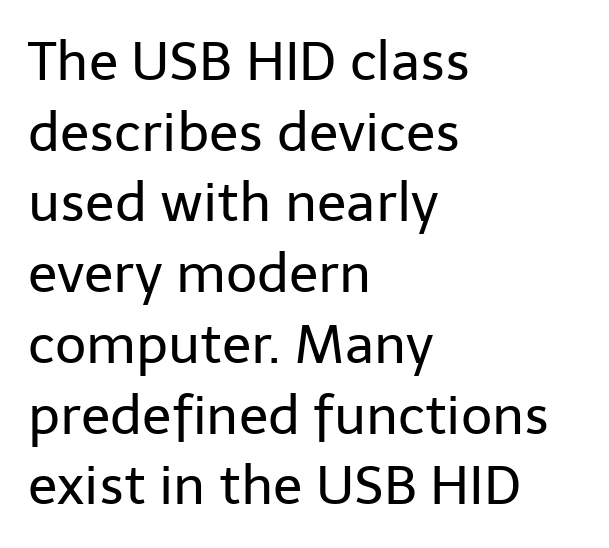
Q: Is the text bold? A: No.
Q: Is the text italic (slanted)? A: No, it is upright.
Q: Is the typeface a serif or a sans-serif typeface? A: Sans-serif.
Q: Is the text underlined? A: No.
Q: How is the paragraph aligned? A: Left-aligned.
Q: Is the spacing between letters normal or unusually wide? A: Normal.
Q: Is the spacing between lines tight, normal or loose? A: Normal.
Q: Width (condensed, normal, or wide)? A: Normal.
Q: Stroke contrast? A: Low.
Q: x-height? A: Medium.
Q: Monospaced? A: No.
